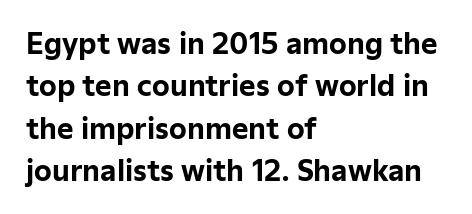
{"serif": "no", "italic": "no", "bold": "yes", "weight": "bold", "width": "normal", "stroke_contrast": "low", "x_height": "medium", "monospaced": "no", "underline": "no", "align": "left", "line_spacing": "normal", "line_spacing_ratio": 1.51, "letter_spacing": "normal", "letter_spacing_em": 0.0, "glyph_px": 28}
